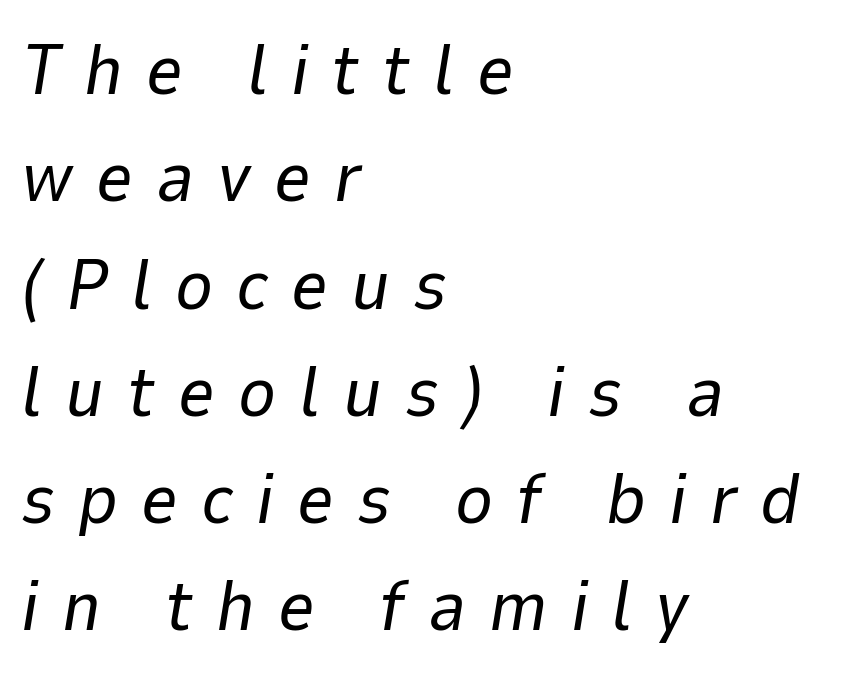
A typesetter would call this heavily tracked-out type. Glance below the letters and you will spot only blank space. This sample has the flowing, uneven cadence of proportional lettering. Italic: yes, the glyphs are oblique. The characters are drawn with everyday or finer stroke widths. A normal amount of white space separates one row of letters from the next.
